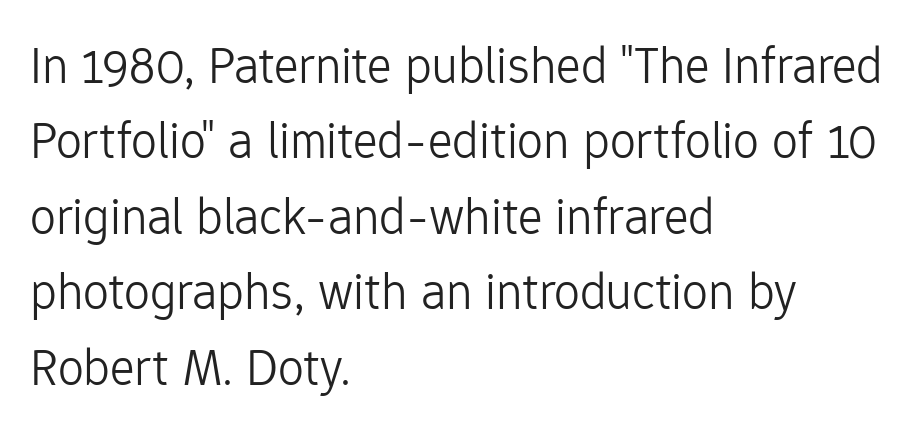
{"serif": "no", "italic": "no", "bold": "no", "weight": "light", "width": "normal", "stroke_contrast": "low", "x_height": "medium", "monospaced": "no", "underline": "no", "align": "left", "line_spacing": "normal", "line_spacing_ratio": 1.45, "letter_spacing": "normal", "letter_spacing_em": 0.0, "glyph_px": 52}
